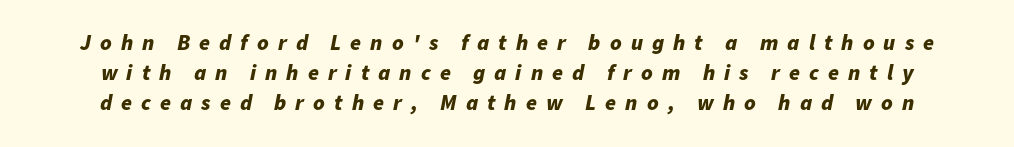
Vertical spacing — default. Yep, that's italic — everything's leaning. Caption: bold face, heavy strokes. Quick note: underline off. Both edges are ragged and mirror each other, which tells us the setting is centered.
